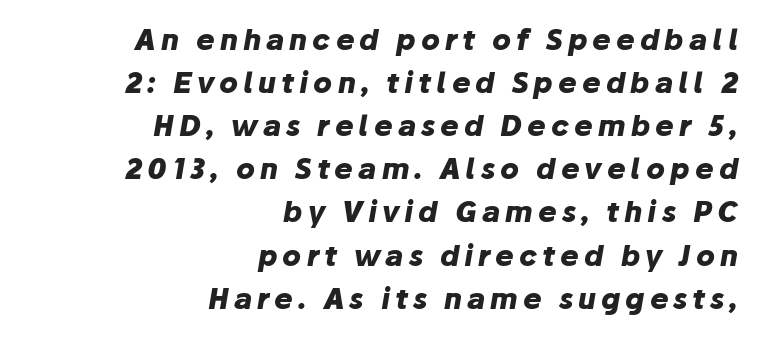
Q: Is the text bold? A: Yes.
Q: Is the text italic (slanted)? A: Yes, it leans right by about 10 degrees.
Q: Is the text underlined? A: No.
Q: How is the paragraph aligned? A: Right-aligned.
Q: Is the spacing between lines tight, normal or loose? A: Normal.
Q: Width (condensed, normal, or wide)? A: Normal.
Q: Stroke contrast? A: Low.
Q: x-height? A: Medium.
Q: Monospaced? A: No.
